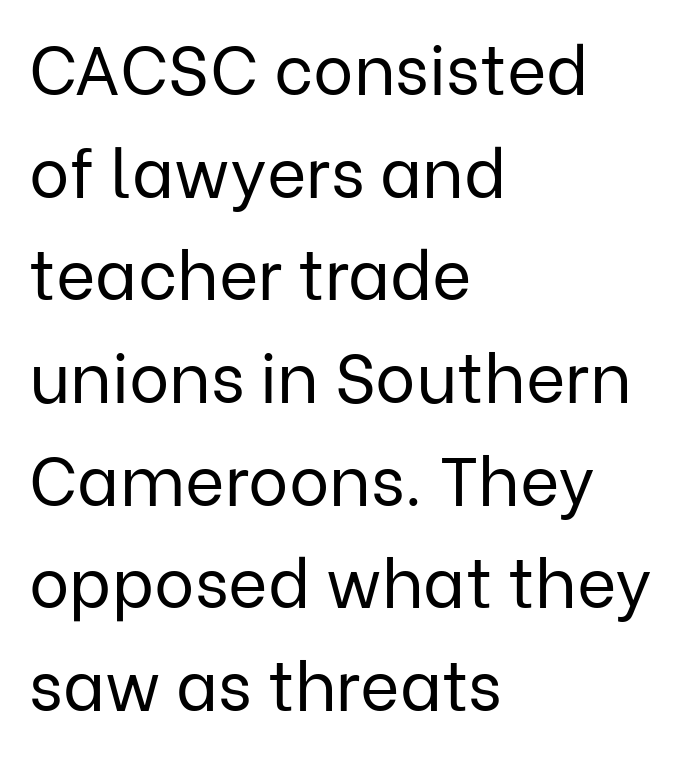
Q: Is the text bold? A: No.
Q: Is the text italic (slanted)? A: No, it is upright.
Q: Is the typeface a serif or a sans-serif typeface? A: Sans-serif.
Q: Is the text underlined? A: No.
Q: How is the paragraph aligned? A: Left-aligned.
Q: Is the spacing between letters normal or unusually wide? A: Normal.
Q: Is the spacing between lines tight, normal or loose? A: Normal.
Q: Width (condensed, normal, or wide)? A: Normal.
Q: Stroke contrast? A: Low.
Q: x-height? A: Medium.
Q: Monospaced? A: No.
